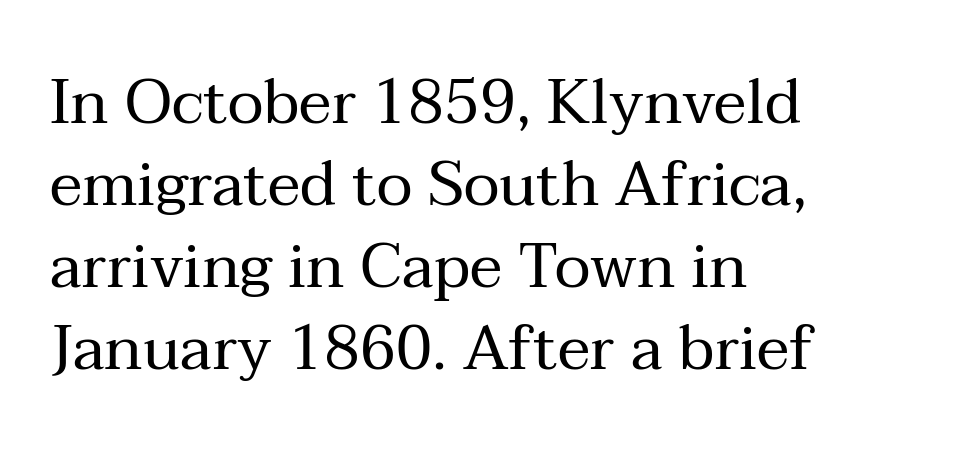
Leading matches the norm, producing a regular column. The letters stand straight up with perfectly vertical stems. In terms of letterspacing, this is plain default setting. Visually the block forms a straight wall on the left and a jagged coastline on the right.
